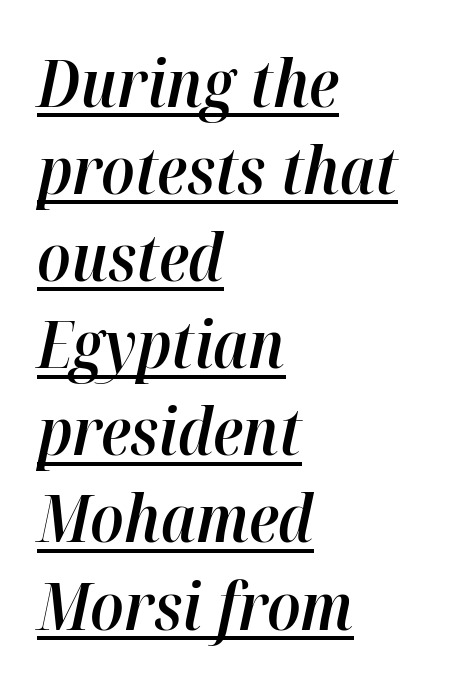
Q: Is the text bold? A: Semi-bold.
Q: Is the text italic (slanted)? A: Yes, it leans right by about 12 degrees.
Q: Is the text underlined? A: Yes.
Q: How is the paragraph aligned? A: Left-aligned.
Q: Is the spacing between letters normal or unusually wide? A: Normal.
Q: Is the spacing between lines tight, normal or loose? A: Normal.
Q: Width (condensed, normal, or wide)? A: Normal.
Q: Stroke contrast? A: High.
Q: x-height? A: Medium.
Q: Monospaced? A: No.
